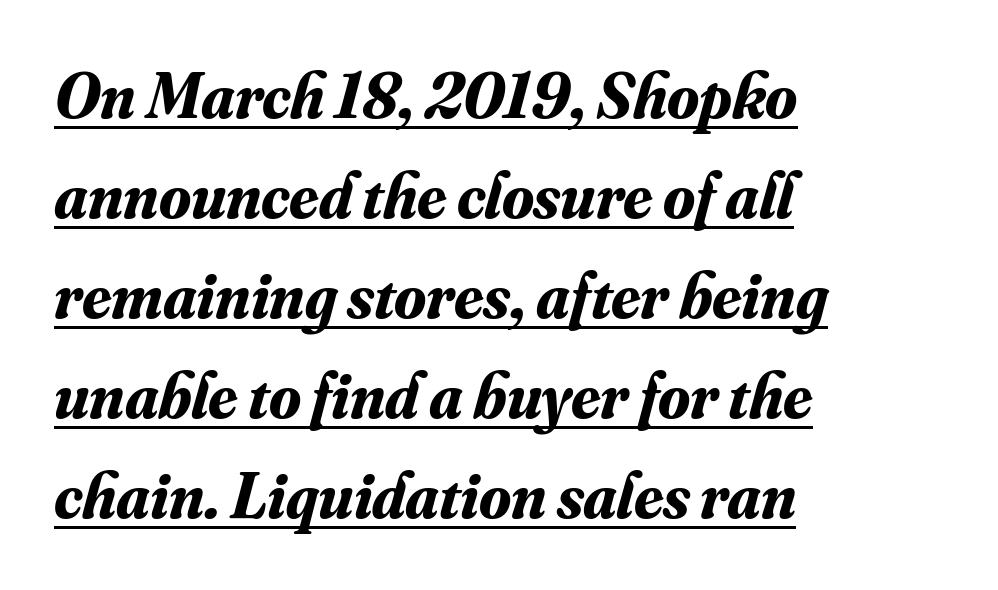
Q: Is the text bold? A: Yes.
Q: Is the text italic (slanted)? A: Yes, it leans right by about 16 degrees.
Q: Is the typeface a serif or a sans-serif typeface? A: Serif.
Q: Is the text underlined? A: Yes.
Q: How is the paragraph aligned? A: Left-aligned.
Q: Is the spacing between letters normal or unusually wide? A: Normal.
Q: Is the spacing between lines tight, normal or loose? A: Normal.
Q: Width (condensed, normal, or wide)? A: Normal.
Q: Stroke contrast? A: Medium.
Q: x-height? A: Small.
Q: Monospaced? A: No.
